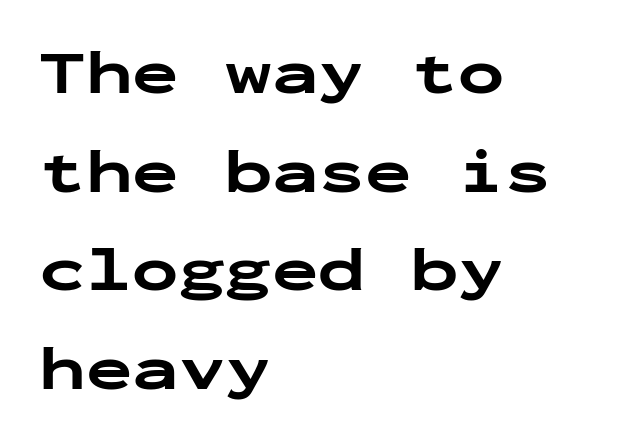
{"serif": "no", "italic": "no", "bold": "yes", "weight": "bold", "width": "wide", "stroke_contrast": "low", "x_height": "medium", "monospaced": "yes", "underline": "no", "align": "left", "line_spacing": "normal", "line_spacing_ratio": 1.59, "letter_spacing": "normal", "letter_spacing_em": 0.0, "glyph_px": 62}
